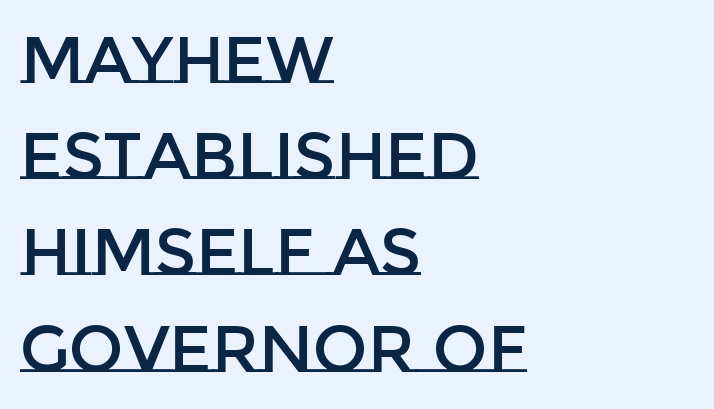
Evenly set lines give the paragraph a standard silhouette. Every character sits straight up, as roman type does. Descender tails drop into unmarked territory. These lines keep a tight, regular rhythm from letter to letter. Do the characters align in a grid? No, the font is proportional. Each line starts at the same left margin while the right side varies.
